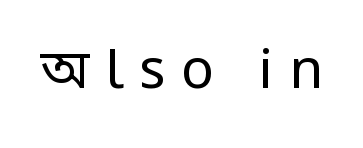
{"serif": "no", "italic": "no", "bold": "no", "weight": "regular", "width": "condensed", "stroke_contrast": "low", "x_height": "large", "monospaced": "no", "underline": "no", "letter_spacing": "wide", "letter_spacing_em": 0.28, "glyph_px": 55}
